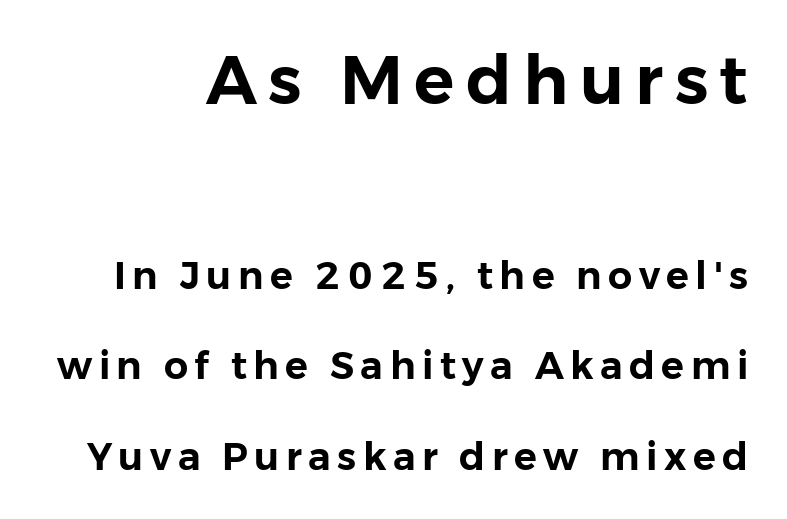
Widely set lines give the paragraph a tall, airy silhouette. The axis of the letterforms is exactly vertical. Font category for this specimen: sans-serif. Just letters on the line, the space beneath them empty. Spacing verdict: proportional, widths tailored to each character. Two sizes are in play, and the larger belongs to the first block.
